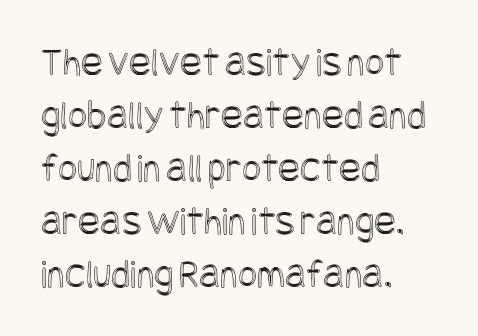
{"italic": "no", "width": "condensed", "x_height": "large", "underline": "no", "align": "left", "line_spacing": "normal", "line_spacing_ratio": 1.29, "letter_spacing": "normal", "letter_spacing_em": 0.0, "glyph_px": 41}
